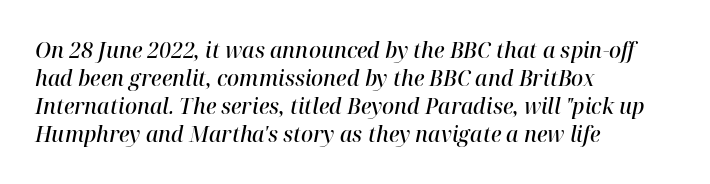
{"italic": "yes", "lean": "right", "slant_degrees": 12, "bold": "semi", "underline": "no", "align": "left", "line_spacing": "normal", "line_spacing_ratio": 1.33, "letter_spacing": "normal", "letter_spacing_em": 0.0, "glyph_px": 21}
